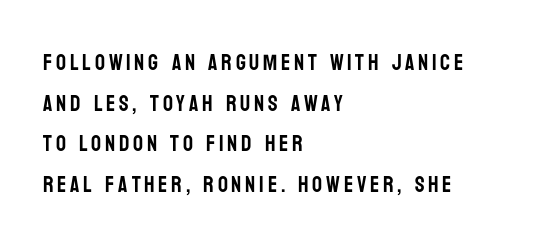
{"italic": "no", "underline": "no", "align": "left", "line_spacing_ratio": 1.85, "glyph_px": 22}
